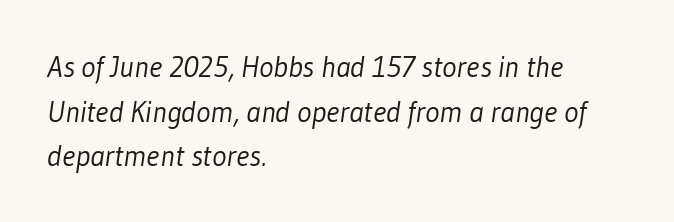
Q: Is the text bold? A: No.
Q: Is the typeface a serif or a sans-serif typeface? A: Sans-serif.
Q: Is the text underlined? A: No.
Q: How is the paragraph aligned? A: Left-aligned.
Q: Is the spacing between letters normal or unusually wide? A: Normal.
Q: Is the spacing between lines tight, normal or loose? A: Normal.
Q: Width (condensed, normal, or wide)? A: Condensed.
Q: Stroke contrast? A: Low.
Q: x-height? A: Medium.
Q: Monospaced? A: No.
